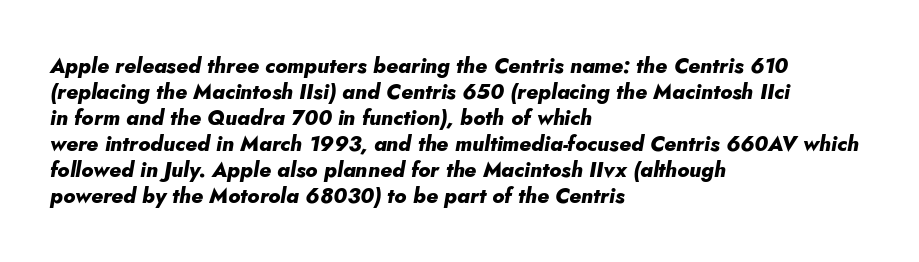
The image shows 21 px bold type, italic (leaning right); set left-aligned, line spacing 1.24x, normal letter spacing, not underlined.
